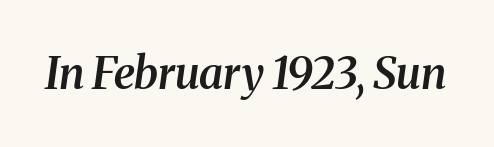
The image shows 44 px semibold serif type, italic (leaning right); set normal letter spacing, not underlined; medium stroke contrast and a medium x-height.
